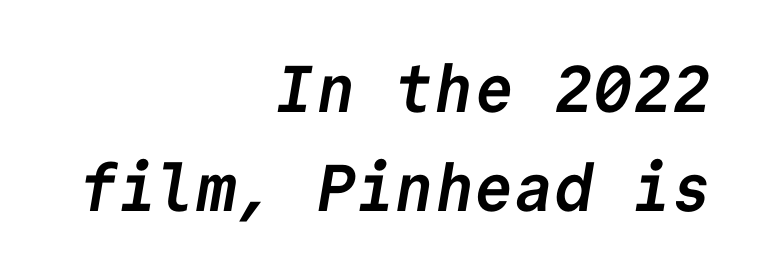
Students, this is bold: see how much ink each stroke carries. Each letter, wide or thin by design, is forced into the same width here. A student would call this right alignment; a typographer would say flush right, rag left. Each new line begins a customary step beneath the previous one.
